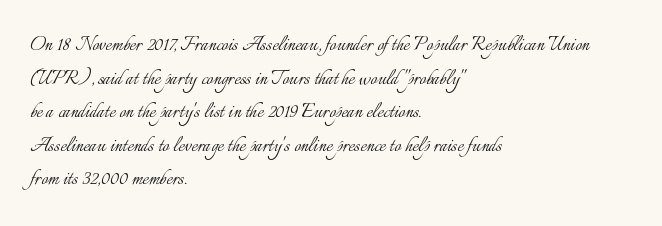
Q: Is the text bold? A: No.
Q: Is the text italic (slanted)? A: Yes.
Q: Is the text underlined? A: No.
Q: How is the paragraph aligned? A: Left-aligned.
Q: Is the spacing between letters normal or unusually wide? A: Normal.
Q: Is the spacing between lines tight, normal or loose? A: Normal.
